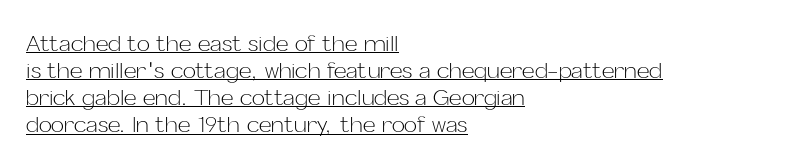
Q: Is the text bold? A: No.
Q: Is the text italic (slanted)? A: No, it is upright.
Q: Is the text underlined? A: Yes.
Q: How is the paragraph aligned? A: Left-aligned.
Q: Is the spacing between letters normal or unusually wide? A: Normal.
